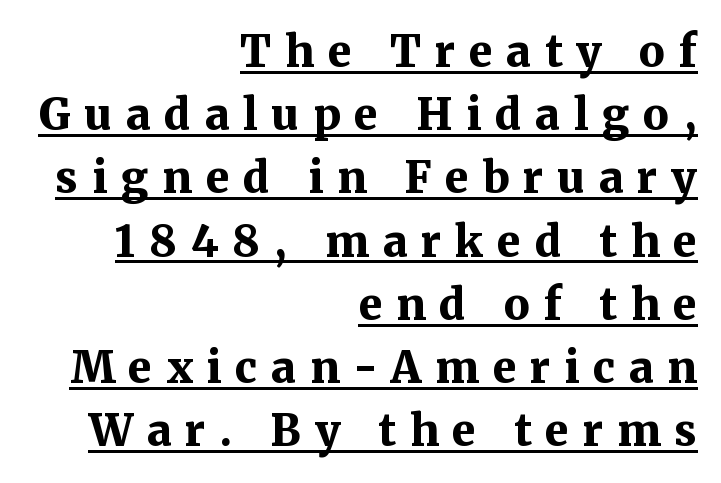
{"serif": "yes", "italic": "no", "bold": "yes", "weight": "bold", "width": "normal", "stroke_contrast": "medium", "x_height": "medium", "monospaced": "no", "underline": "yes", "align": "right", "line_spacing": "normal", "line_spacing_ratio": 1.47, "letter_spacing": "wide", "letter_spacing_em": 0.32, "glyph_px": 43}
